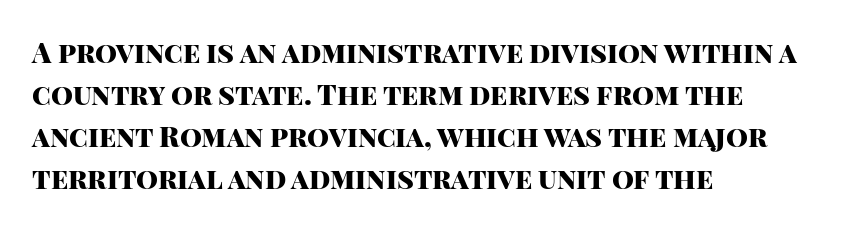
Q: Is the text bold? A: Yes.
Q: Is the text italic (slanted)? A: No, it is upright.
Q: Is the typeface a serif or a sans-serif typeface? A: Sans-serif.
Q: Is the text underlined? A: No.
Q: How is the paragraph aligned? A: Left-aligned.
Q: Is the spacing between letters normal or unusually wide? A: Normal.
Q: Is the spacing between lines tight, normal or loose? A: Normal.
Q: Width (condensed, normal, or wide)? A: Normal.
Q: Stroke contrast? A: High.
Q: x-height? A: Large.
Q: Monospaced? A: No.
